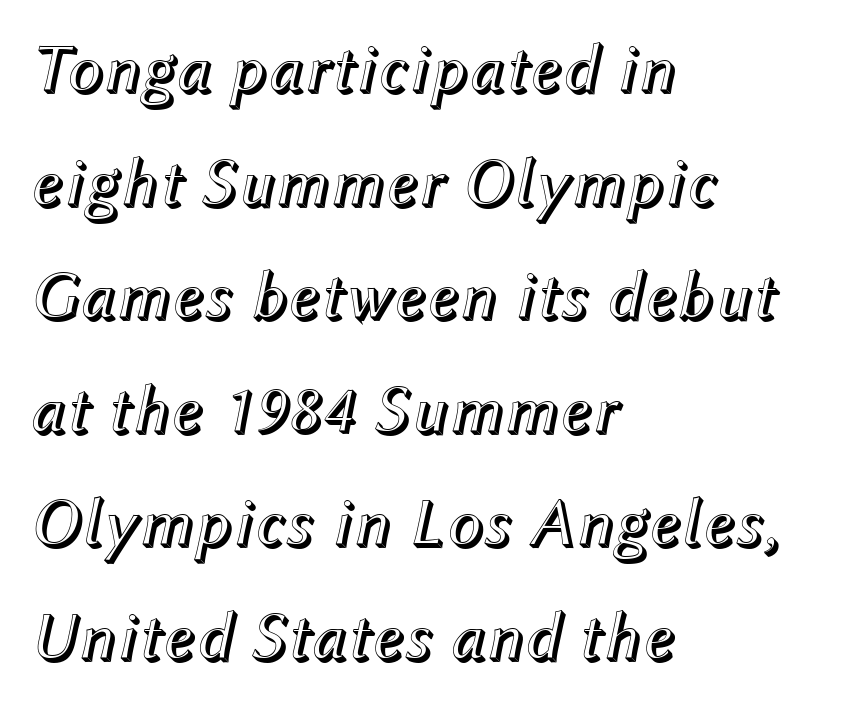
In terms of posture, this sample is oblique. Layout note: lines flush left. Whoever set this chose a conventional vertical rhythm. Short note: letters normally spaced. A typesetter would call this proportional, since set widths differ per character. Nobody drew a line under any word here.
